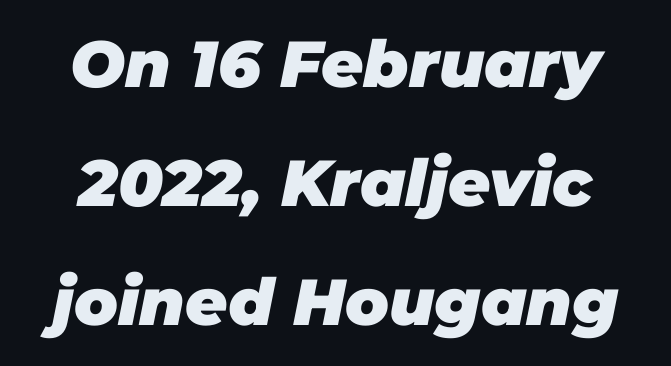
Q: Is the text bold? A: Yes.
Q: Is the text italic (slanted)? A: Yes, it leans right by about 11 degrees.
Q: Is the text underlined? A: No.
Q: Is the spacing between letters normal or unusually wide? A: Normal.
Q: Width (condensed, normal, or wide)? A: Normal.
Q: Stroke contrast? A: Low.
Q: x-height? A: Large.
Q: Monospaced? A: No.
